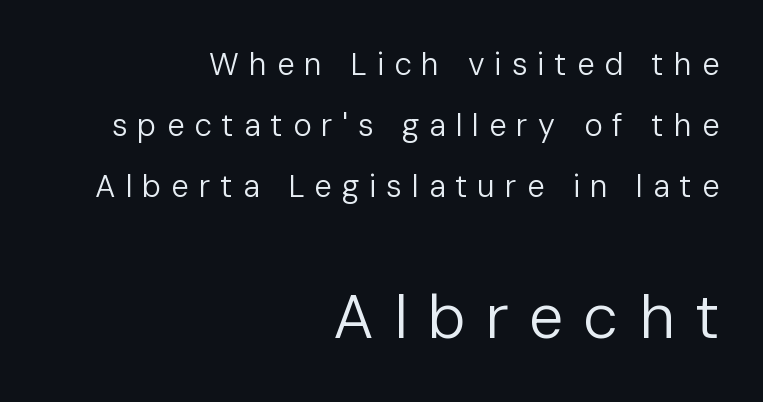
The image shows 62 px regular-weight sans-serif type, upright; set right-aligned, loose line spacing (1.96x), unusually wide letter spacing (+0.32 em), not underlined; the second (bottom) block is 2.0x larger; low stroke contrast and a medium x-height.
